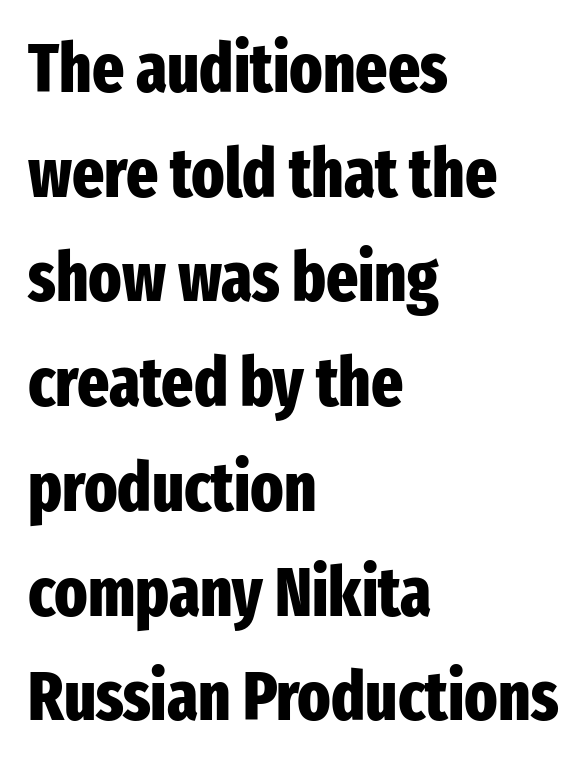
Q: Is the text bold? A: Yes.
Q: Is the text italic (slanted)? A: No, it is upright.
Q: Is the typeface a serif or a sans-serif typeface? A: Sans-serif.
Q: Is the text underlined? A: No.
Q: How is the paragraph aligned? A: Left-aligned.
Q: Is the spacing between letters normal or unusually wide? A: Normal.
Q: Is the spacing between lines tight, normal or loose? A: Normal.
Q: Width (condensed, normal, or wide)? A: Condensed.
Q: Stroke contrast? A: Low.
Q: x-height? A: Medium.
Q: Monospaced? A: No.
